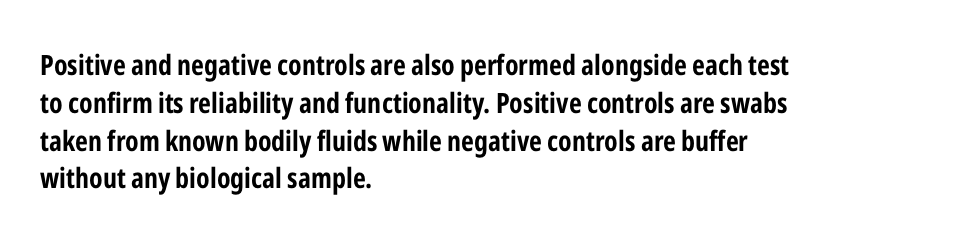
The image shows 28 px bold, condensed sans-serif type, upright; set left-aligned, normal line spacing (1.35x), normal letter spacing, not underlined; low stroke contrast and a medium x-height.
